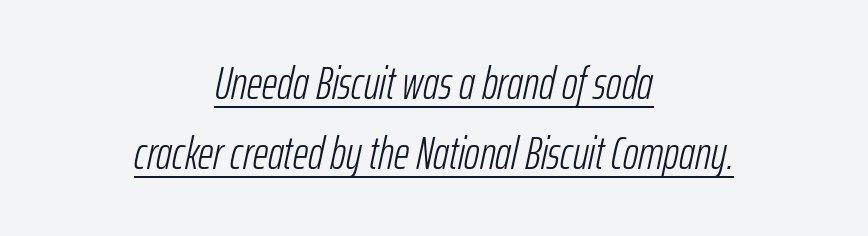
The image shows 47 px light, condensed type, italic (leaning right); set centered, normal line spacing (1.5x), normal letter spacing, underlined; low stroke contrast and a medium x-height.
